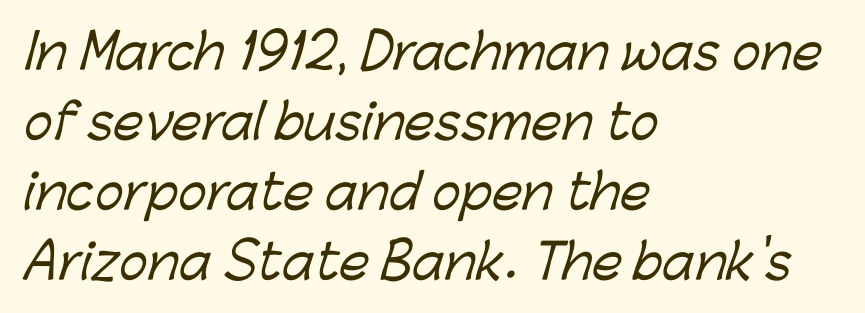
Q: Is the typeface a serif or a sans-serif typeface? A: Sans-serif.
Q: Is the text underlined? A: No.
Q: How is the paragraph aligned? A: Left-aligned.
Q: Is the spacing between letters normal or unusually wide? A: Normal.
Q: Is the spacing between lines tight, normal or loose? A: Normal.
Q: Width (condensed, normal, or wide)? A: Normal.
Q: Stroke contrast? A: Low.
Q: x-height? A: Medium.
Q: Monospaced? A: No.
